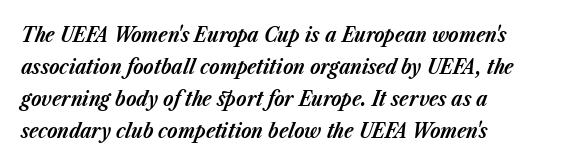
{"italic": "yes", "lean": "right", "slant_degrees": 23, "bold": "yes", "underline": "no", "align": "left", "line_spacing": "normal", "line_spacing_ratio": 1.52, "letter_spacing": "normal", "letter_spacing_em": 0.0, "glyph_px": 21}
